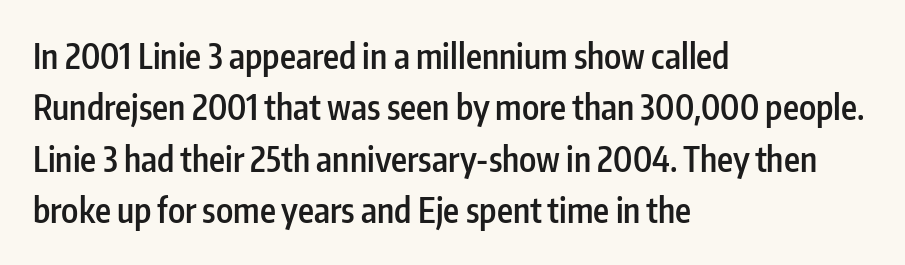
Q: Is the text bold? A: Semi-bold.
Q: Is the text italic (slanted)? A: No, it is upright.
Q: Is the typeface a serif or a sans-serif typeface? A: Sans-serif.
Q: Is the text underlined? A: No.
Q: How is the paragraph aligned? A: Left-aligned.
Q: Is the spacing between letters normal or unusually wide? A: Normal.
Q: Is the spacing between lines tight, normal or loose? A: Normal.
Q: Width (condensed, normal, or wide)? A: Condensed.
Q: Stroke contrast? A: Low.
Q: x-height? A: Medium.
Q: Monospaced? A: No.
